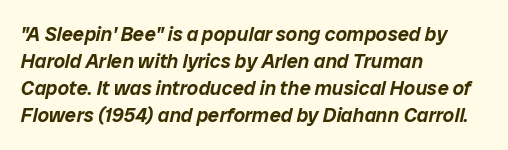
The image shows 20 px text type, italic (leaning right); set left-aligned, normal line spacing (1.35x), normal letter spacing, not underlined.
